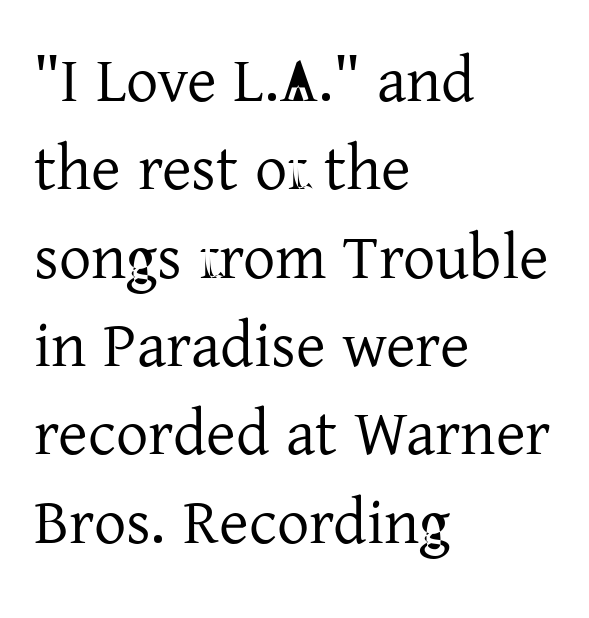
The typesetting does not lean heavy: it is not bold. The string is rendered with underlining switched off. The lettering holds an erect, upright posture throughout. All the whitespace from short lines collects on the right. This block has exactly the height ordinary leading produces. Students, note that the glyphs here touch the page at normal intervals.
